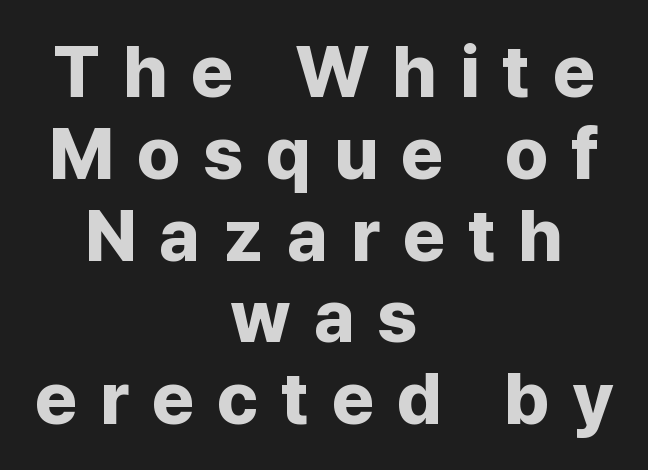
The image shows 73 px bold sans-serif type, upright; set centered, tight line spacing (1.12x), unusually wide letter spacing (+0.31 em), not underlined; low stroke contrast and a medium x-height.
